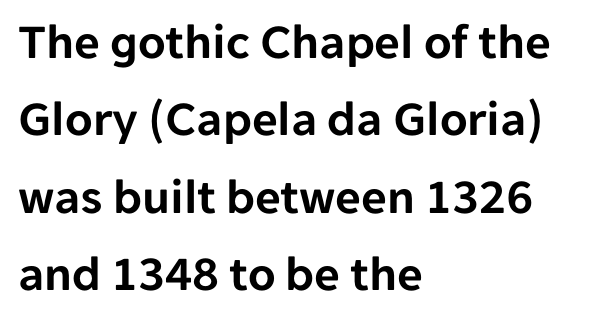
{"serif": "no", "italic": "no", "width": "normal", "stroke_contrast": "low", "x_height": "medium", "monospaced": "no", "underline": "no", "align": "left", "line_spacing": "normal", "line_spacing_ratio": 1.55, "letter_spacing": "normal", "letter_spacing_em": 0.0, "glyph_px": 50}
